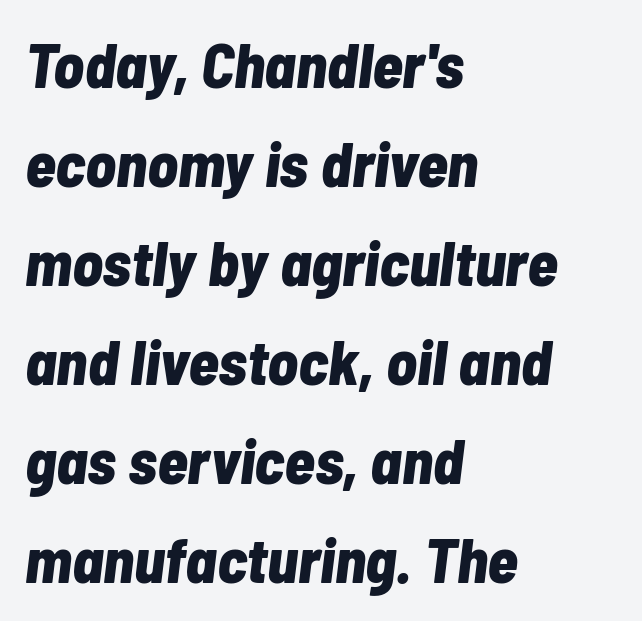
The image shows 63 px bold, condensed type, italic (leaning right); set left-aligned, normal line spacing (1.57x), normal letter spacing, not underlined; low stroke contrast and a medium x-height.
